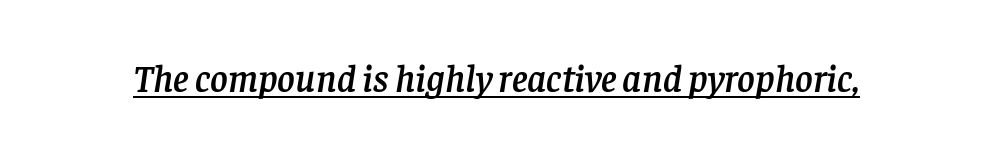
Q: Is the text italic (slanted)? A: Yes, it leans right by about 8 degrees.
Q: Is the typeface a serif or a sans-serif typeface? A: Serif.
Q: Is the text underlined? A: Yes.
Q: Is the spacing between letters normal or unusually wide? A: Normal.
Q: Width (condensed, normal, or wide)? A: Normal.
Q: Stroke contrast? A: Low.
Q: x-height? A: Large.
Q: Monospaced? A: No.
